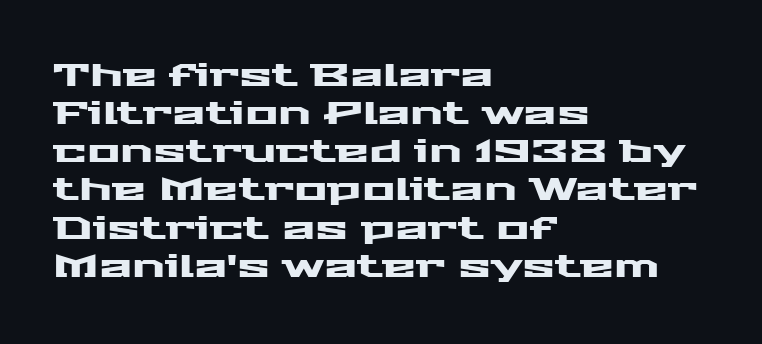
{"serif": "no", "italic": "no", "width": "wide", "stroke_contrast": "medium", "x_height": "medium", "monospaced": "no", "underline": "no", "align": "left", "line_spacing_ratio": 1.23, "letter_spacing": "normal", "letter_spacing_em": 0.0, "glyph_px": 31}
